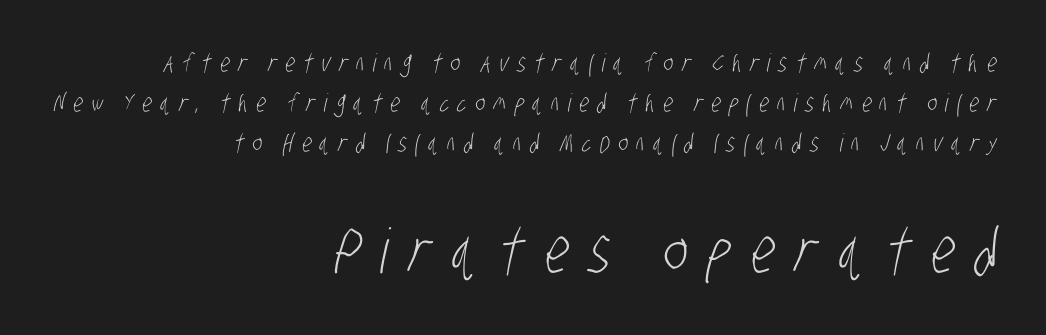
Q: Is the text bold? A: No.
Q: Is the typeface a serif or a sans-serif typeface? A: Sans-serif.
Q: Is the text underlined? A: No.
Q: How is the paragraph aligned? A: Right-aligned.
Q: Is the spacing between letters normal or unusually wide? A: Unusually wide.
Q: Is the spacing between lines tight, normal or loose? A: Normal.
Q: Which block of text is set in a larger size, the first (top) or the second (bottom)? A: The second (bottom) one.
Q: Width (condensed, normal, or wide)? A: Condensed.
Q: Stroke contrast? A: Low.
Q: x-height? A: Large.
Q: Monospaced? A: No.
